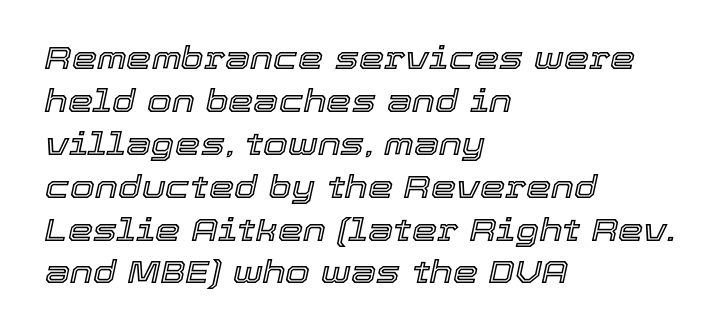
{"italic": "yes", "lean": "right", "slant_degrees": 12, "width": "normal", "x_height": "medium", "monospaced": "no", "underline": "no", "align": "left", "line_spacing": "normal", "line_spacing_ratio": 1.34, "letter_spacing": "normal", "letter_spacing_em": 0.0, "glyph_px": 32}
